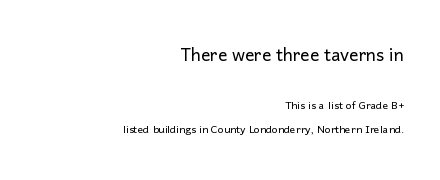
Q: Is the text bold? A: No.
Q: Is the text italic (slanted)? A: No, it is upright.
Q: Is the text underlined? A: No.
Q: How is the paragraph aligned? A: Right-aligned.
Q: Is the spacing between letters normal or unusually wide? A: Normal.
Q: Which block of text is set in a larger size, the first (top) or the second (bottom)? A: The first (top) one.
